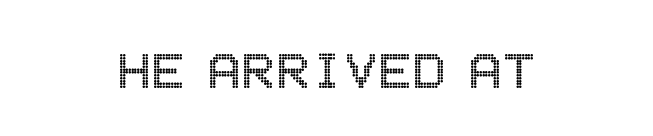
Underline: absent. Notice how the stems are strictly vertical — no italics here. Does extra space separate the letters? No, they use regular spacing.
